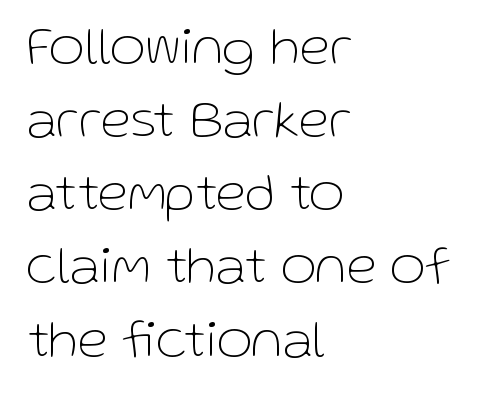
Q: Is the text bold? A: No.
Q: Is the text italic (slanted)? A: No, it is upright.
Q: Is the typeface a serif or a sans-serif typeface? A: Sans-serif.
Q: Is the text underlined? A: No.
Q: How is the paragraph aligned? A: Left-aligned.
Q: Is the spacing between letters normal or unusually wide? A: Normal.
Q: Is the spacing between lines tight, normal or loose? A: Normal.
Q: Width (condensed, normal, or wide)? A: Normal.
Q: Stroke contrast? A: Low.
Q: x-height? A: Medium.
Q: Monospaced? A: No.
